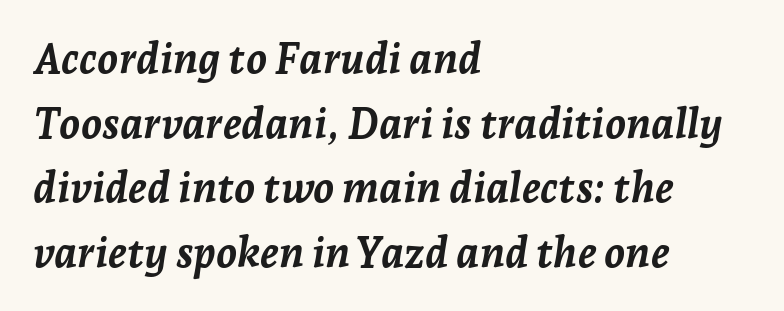
{"italic": "yes", "lean": "right", "slant_degrees": 7, "bold": "yes", "weight": "semibold", "width": "normal", "stroke_contrast": "low", "x_height": "medium", "monospaced": "no", "underline": "no", "align": "left", "line_spacing": "normal", "line_spacing_ratio": 1.54, "letter_spacing": "normal", "letter_spacing_em": 0.0, "glyph_px": 42}
